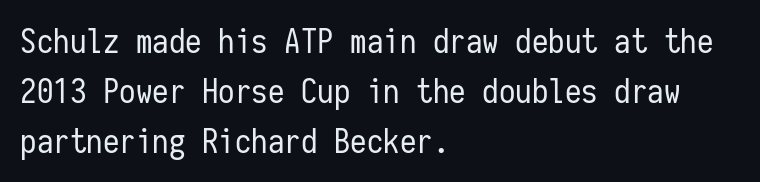
Q: Is the text bold? A: No.
Q: Is the text italic (slanted)? A: No, it is upright.
Q: Is the typeface a serif or a sans-serif typeface? A: Sans-serif.
Q: Is the text underlined? A: No.
Q: How is the paragraph aligned? A: Left-aligned.
Q: Is the spacing between letters normal or unusually wide? A: Normal.
Q: Is the spacing between lines tight, normal or loose? A: Normal.
Q: Width (condensed, normal, or wide)? A: Condensed.
Q: Stroke contrast? A: Low.
Q: x-height? A: Medium.
Q: Monospaced? A: Yes.
